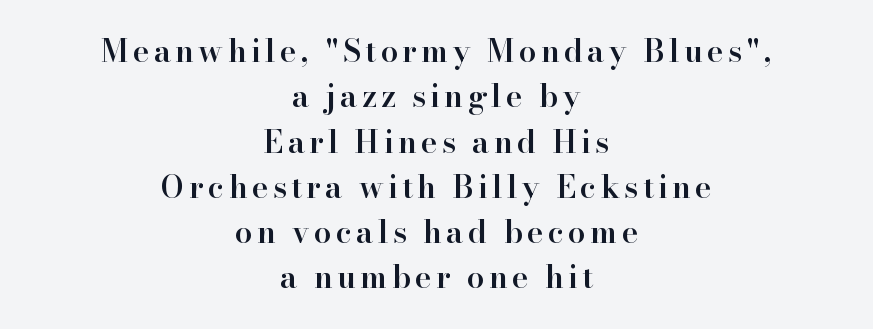
The area under the type is left untouched. You can tell from the footed stems that serif type was used. The font's upright variant was chosen for this text. On the weight axis this lands at semibold, roughly 600. The designer left line spacing at the default. The paragraph has two soft edges and a firm central axis.
